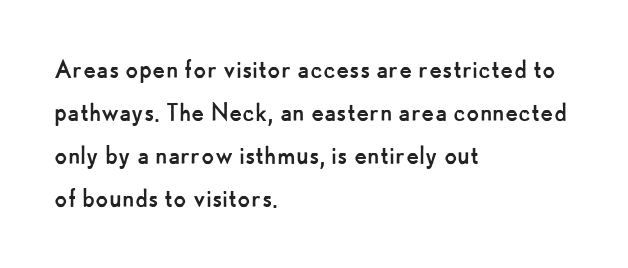
Q: Is the text bold? A: No.
Q: Is the text italic (slanted)? A: No, it is upright.
Q: Is the typeface a serif or a sans-serif typeface? A: Sans-serif.
Q: Is the text underlined? A: No.
Q: How is the paragraph aligned? A: Left-aligned.
Q: Is the spacing between letters normal or unusually wide? A: Normal.
Q: Is the spacing between lines tight, normal or loose? A: Normal.
Q: Width (condensed, normal, or wide)? A: Normal.
Q: Stroke contrast? A: Low.
Q: x-height? A: Small.
Q: Monospaced? A: No.
